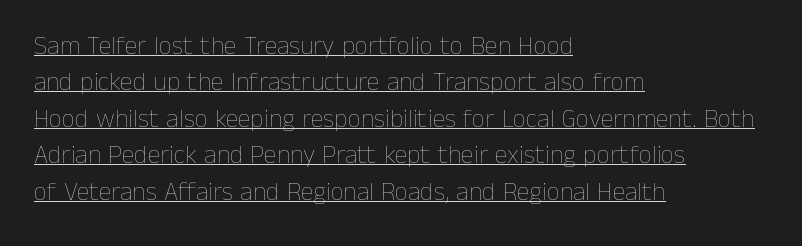
Where is the straight margin? On the left. Rows of type keep a routine distance in the vertical direction. Counters stay open thanks to moderate or lighter strokes. This sample uses an upright cut, with every glyph sitting square on the baseline.
